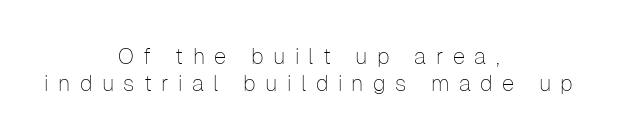
Q: Is the text bold? A: No.
Q: Is the text italic (slanted)? A: No, it is upright.
Q: Is the text underlined? A: No.
Q: How is the paragraph aligned? A: Centered.
Q: Is the spacing between letters normal or unusually wide? A: Unusually wide.
Q: Is the spacing between lines tight, normal or loose? A: Normal.
